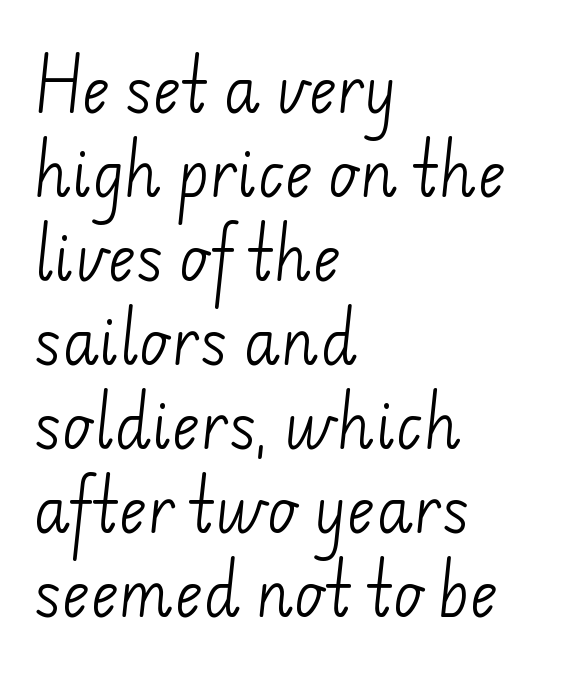
The image shows 60 px light sans-serif type; set left-aligned, normal line spacing (1.4x), normal letter spacing, not underlined; low stroke contrast and a small x-height.
